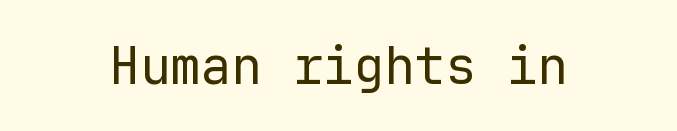
The image shows 51 px regular-weight sans-serif type, upright, monospaced; set centered, normal letter spacing, not underlined; low stroke contrast and a medium x-height.
